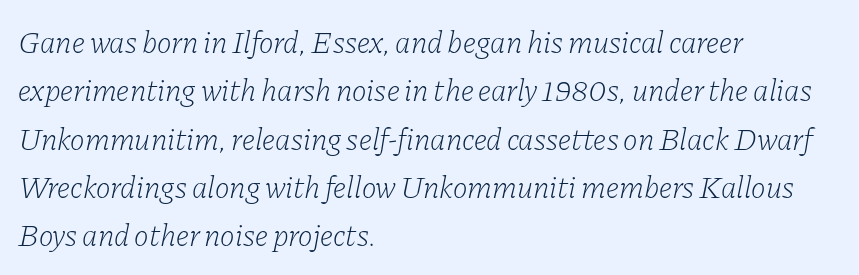
The image shows 31 px light serif type, italic (leaning right); set left-aligned, normal line spacing (1.56x), normal letter spacing, not underlined; low stroke contrast and a medium x-height.
